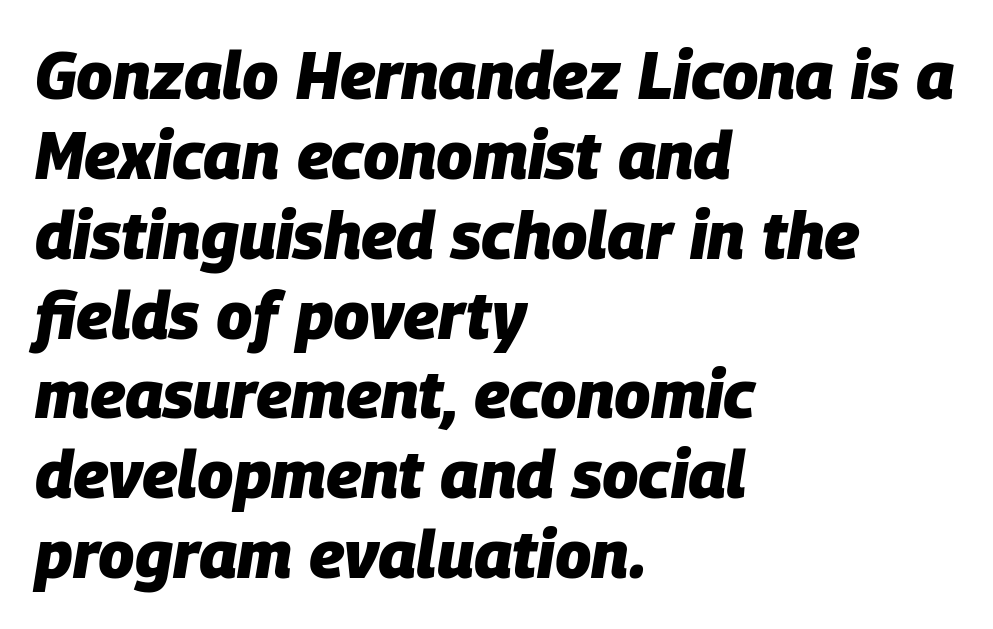
The image shows 66 px heavy type, italic (leaning right); set left-aligned, line spacing 1.21x, normal letter spacing, not underlined; low stroke contrast and a large x-height.
